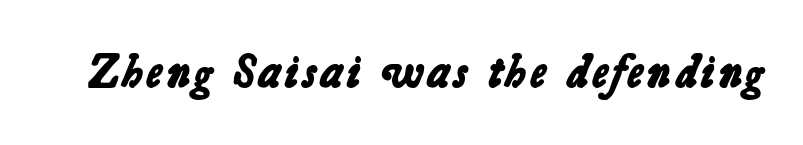
Q: Is the text bold? A: Yes.
Q: Is the typeface a serif or a sans-serif typeface? A: Sans-serif.
Q: Is the text underlined? A: No.
Q: Is the spacing between letters normal or unusually wide? A: Normal.
Q: Width (condensed, normal, or wide)? A: Normal.
Q: Stroke contrast? A: Low.
Q: x-height? A: Medium.
Q: Monospaced? A: No.
